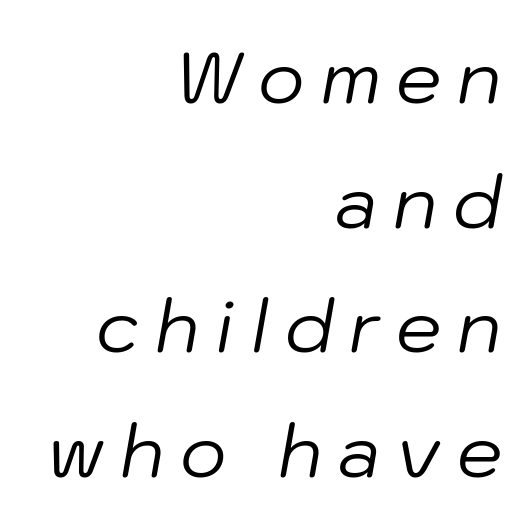
The image shows 72 px regular-weight type, italic (leaning right); set right-aligned, line spacing 1.73x, unusually wide letter spacing (+0.22 em), not underlined; low stroke contrast and a medium x-height.
